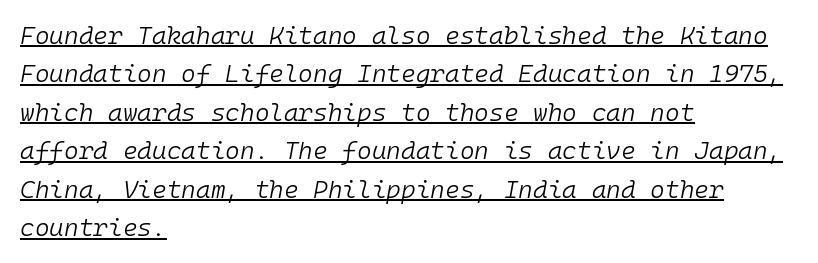
Q: Is the text bold? A: No.
Q: Is the text italic (slanted)? A: Yes, it leans right by about 10 degrees.
Q: Is the text underlined? A: Yes.
Q: How is the paragraph aligned? A: Left-aligned.
Q: Is the spacing between letters normal or unusually wide? A: Normal.
Q: Is the spacing between lines tight, normal or loose? A: Normal.
